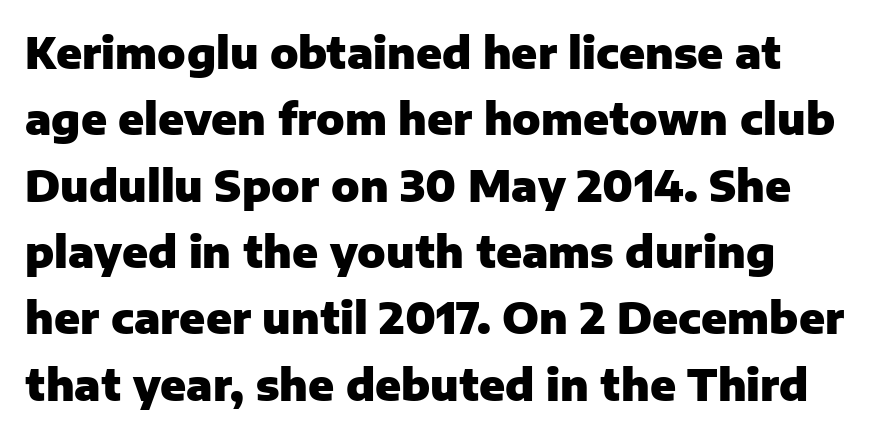
The image shows 42 px heavy sans-serif type, upright; set normal line spacing (1.58x), normal letter spacing, not underlined; low stroke contrast and a medium x-height.
